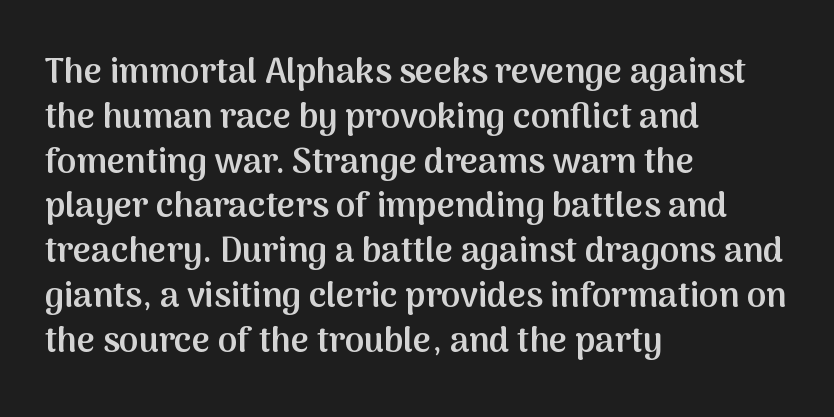
Caption: multi-line text, flush left, ragged right. Proportional: the letters do not fall into vertical columns. The letters stand upright; this is a roman face. How would I describe the line gaps? Plain and ordinary. The rendering uses a semibold face; strokes are thickened but not to full bold.
